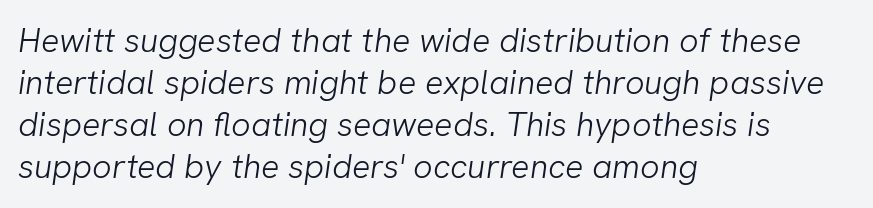
Q: Is the text bold? A: No.
Q: Is the typeface a serif or a sans-serif typeface? A: Sans-serif.
Q: Is the text underlined? A: No.
Q: How is the paragraph aligned? A: Left-aligned.
Q: Is the spacing between letters normal or unusually wide? A: Normal.
Q: Width (condensed, normal, or wide)? A: Normal.
Q: Stroke contrast? A: Low.
Q: x-height? A: Medium.
Q: Monospaced? A: No.
